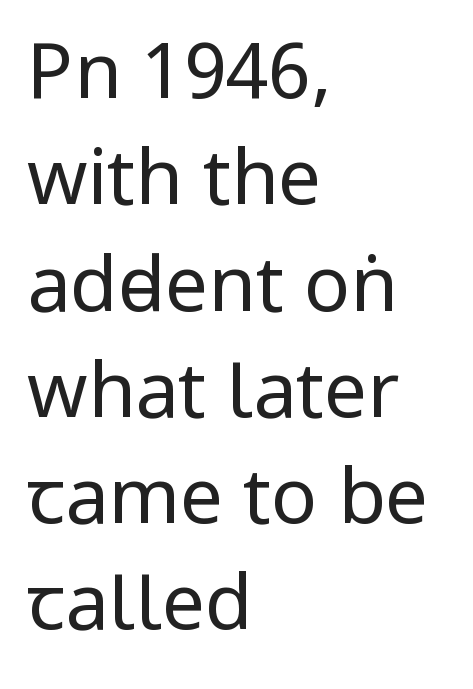
Q: Is the text bold? A: No.
Q: Is the text italic (slanted)? A: No, it is upright.
Q: Is the typeface a serif or a sans-serif typeface? A: Sans-serif.
Q: Is the text underlined? A: No.
Q: How is the paragraph aligned? A: Left-aligned.
Q: Is the spacing between letters normal or unusually wide? A: Normal.
Q: Is the spacing between lines tight, normal or loose? A: Normal.
Q: Width (condensed, normal, or wide)? A: Condensed.
Q: Stroke contrast? A: Low.
Q: x-height? A: Large.
Q: Monospaced? A: No.
